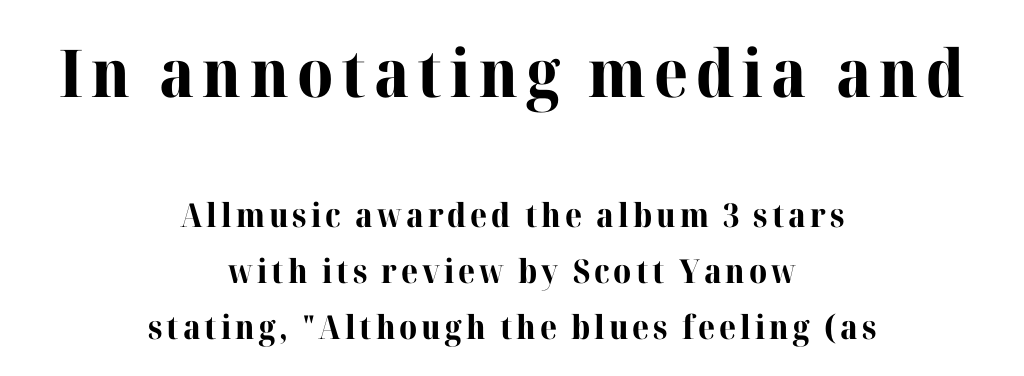
{"serif": "yes", "italic": "no", "bold": "yes", "weight": "bold", "width": "normal", "stroke_contrast": "high", "x_height": "medium", "monospaced": "no", "underline": "no", "align": "center", "line_spacing": "normal", "line_spacing_ratio": 1.7, "larger_block": "first", "size_ratio": 2.0, "glyph_px": 66}
